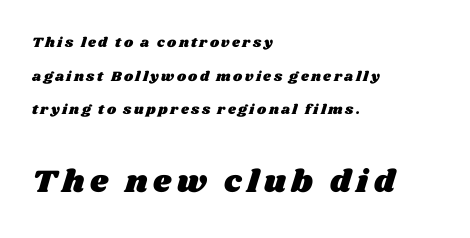
Has an underline been added? It has not. Proportional: the letters do not fall into vertical columns. Compared with a centered layout, this one pins lines to the left instead. The designer gave the closing block more size than the opening block. The rendering uses a large line-height, opening up the rows.
